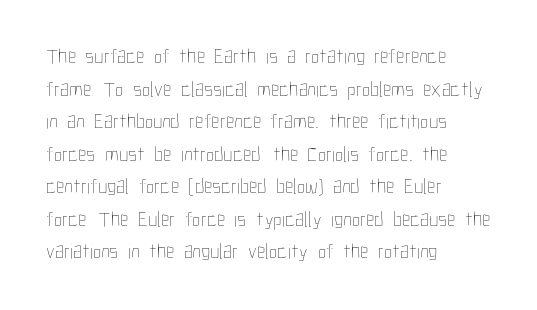
Q: Is the text bold? A: No.
Q: Is the text italic (slanted)? A: No, it is upright.
Q: Is the text underlined? A: No.
Q: How is the paragraph aligned? A: Left-aligned.
Q: Is the spacing between letters normal or unusually wide? A: Normal.
Q: Is the spacing between lines tight, normal or loose? A: Normal.
